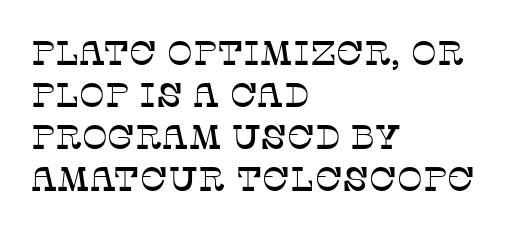
The image shows 34 px serif type, upright; set left-aligned, line spacing 1.24x, normal letter spacing, not underlined; low stroke contrast and a large x-height.
